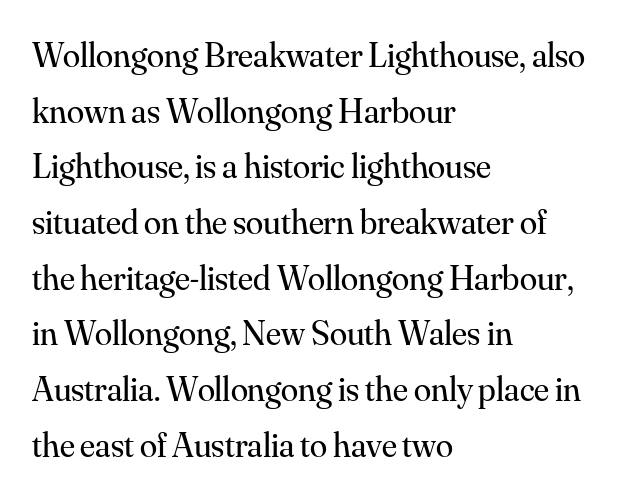
{"serif": "yes", "italic": "no", "bold": "no", "weight": "regular", "width": "normal", "stroke_contrast": "medium", "x_height": "small", "monospaced": "no", "underline": "no", "align": "left", "line_spacing": "normal", "line_spacing_ratio": 1.59, "letter_spacing": "normal", "letter_spacing_em": 0.0, "glyph_px": 35}
